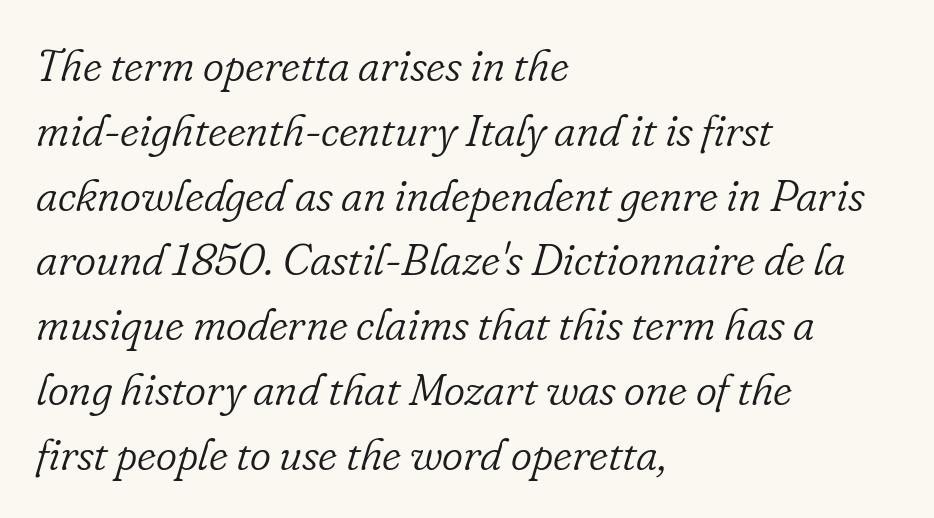
Casual observation: everything's shoved over to the left. The designer left line spacing at the default. The font's italic variant was chosen for this text. Just letters on the line, the space beneath them empty. Proportional: the letters do not fall into vertical columns.
